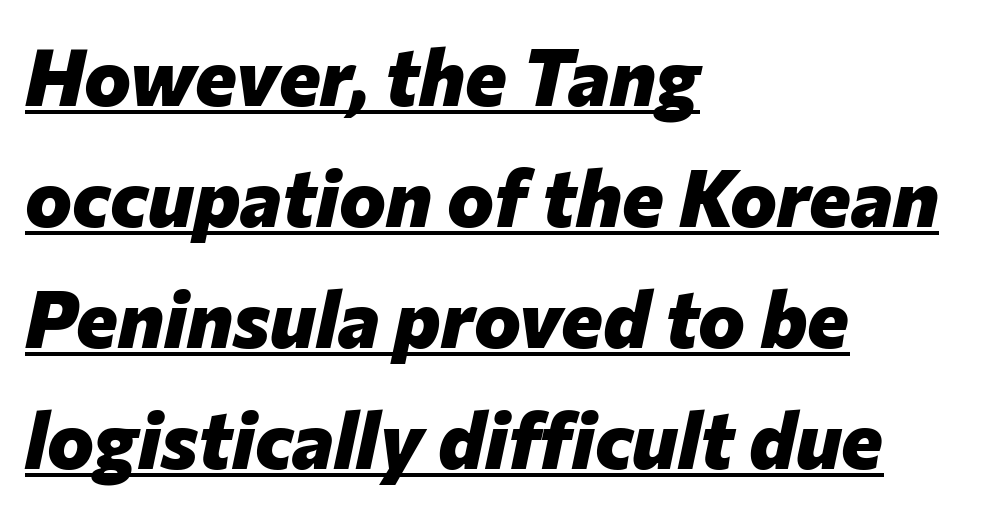
Underlining? Definitely there. In terms of posture, this sample is oblique. How are the letters spaced? Ordinarily, with no added tracking. What weight is shown? A full bold with thick strokes. Spacing verdict: proportional, widths tailored to each character. A student would call this left alignment; a typographer would say flush left, rag right.
